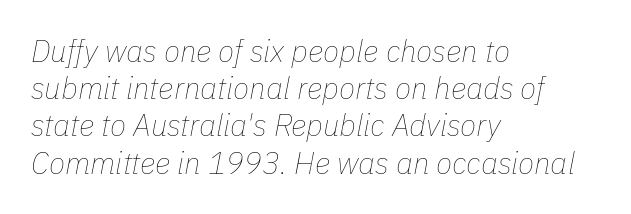
Heaviness? Minimal to ordinary, like unemphasized prose. The lettering tilts uniformly, giving the passage an italic look. Here the designer chose a conventional face with non-uniform glyph widths. Observe the ordinary spacing: letters are neighbours, not strangers. The passage shown is not underscored anywhere. Every row of glyphs begins at an identical x-position on the left.
